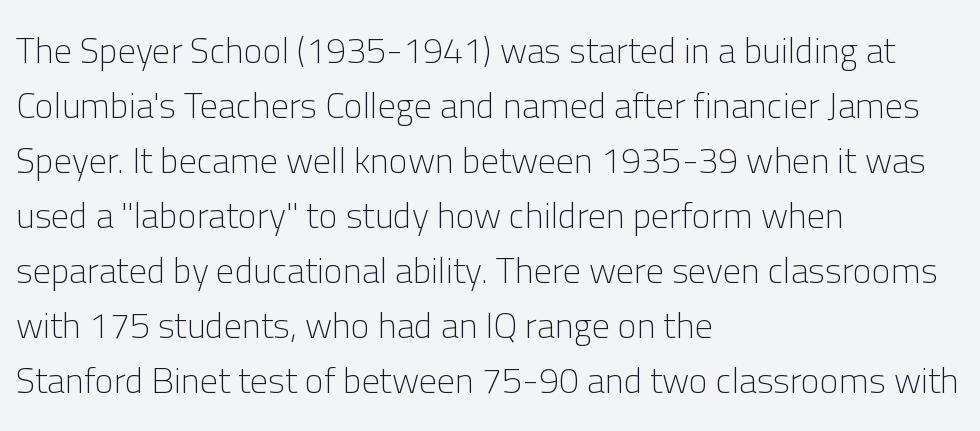
{"serif": "no", "italic": "no", "bold": "no", "weight": "light", "width": "normal", "stroke_contrast": "low", "x_height": "medium", "monospaced": "no", "underline": "no", "align": "left", "line_spacing": "normal", "line_spacing_ratio": 1.53, "letter_spacing": "normal", "letter_spacing_em": 0.0, "glyph_px": 36}
